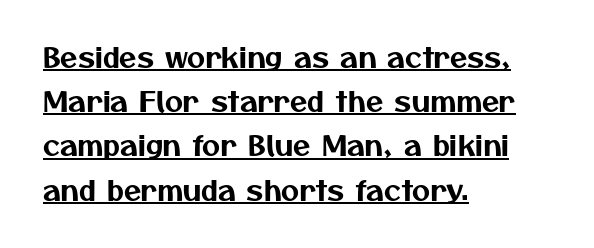
Q: Is the typeface a serif or a sans-serif typeface? A: Sans-serif.
Q: Is the text underlined? A: Yes.
Q: How is the paragraph aligned? A: Left-aligned.
Q: Is the spacing between letters normal or unusually wide? A: Normal.
Q: Is the spacing between lines tight, normal or loose? A: Normal.
Q: Width (condensed, normal, or wide)? A: Normal.
Q: Stroke contrast? A: Medium.
Q: x-height? A: Medium.
Q: Monospaced? A: No.
